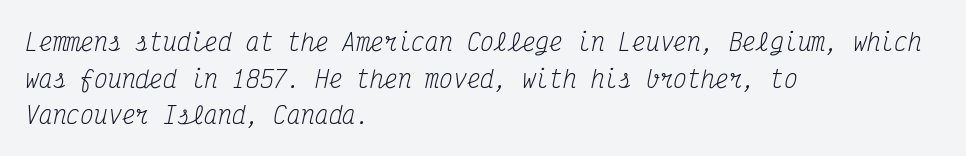
The ragged edge is on the right, which tells us the setting is flush left. You can tell it's italic because the verticals aren't actually vertical. Rule under the text: the space is simply empty. A typesetter would call this leading conventional body-copy spacing. Stems and bowls with no extra thickness — not bold. Does extra space separate the letters? No, they use regular spacing.
